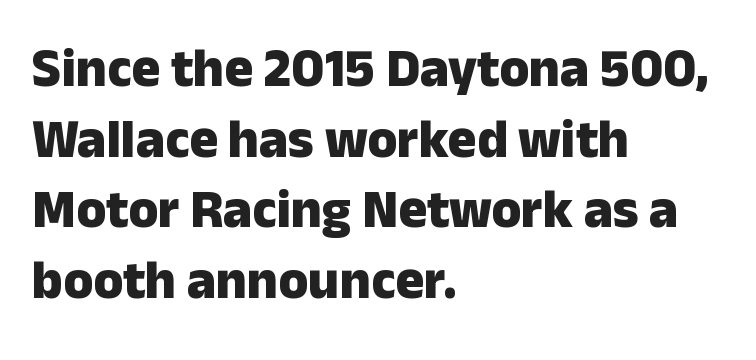
Look at the stroke-to-counter ratio: heavy, a bold. This sample uses a sans-serif face. Posture: straight, roman, zero tilt. Where is the straight margin? On the left. Leading matches the norm, producing a regular column. The foot of each line stays bare and open.
